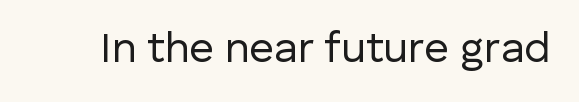
Q: Is the text bold? A: No.
Q: Is the text italic (slanted)? A: No, it is upright.
Q: Is the typeface a serif or a sans-serif typeface? A: Sans-serif.
Q: Is the text underlined? A: No.
Q: Is the spacing between letters normal or unusually wide? A: Normal.
Q: Width (condensed, normal, or wide)? A: Normal.
Q: Stroke contrast? A: Low.
Q: x-height? A: Medium.
Q: Monospaced? A: No.
